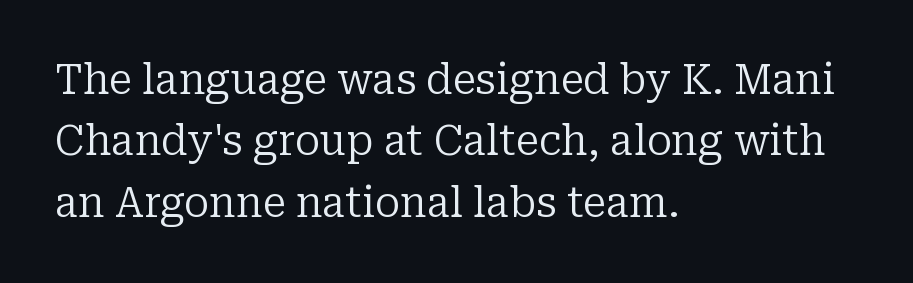
The image shows 42 px regular-weight serif type, upright; set left-aligned, normal line spacing (1.46x), normal letter spacing, not underlined; low stroke contrast and a medium x-height.
